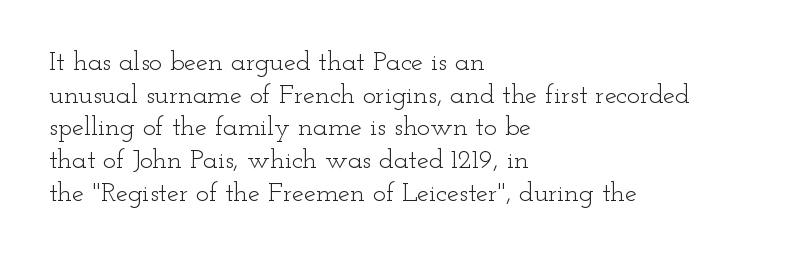
{"italic": "no", "bold": "no", "underline": "no", "align": "left", "line_spacing_ratio": 1.21, "letter_spacing": "normal", "letter_spacing_em": 0.0, "glyph_px": 27}
